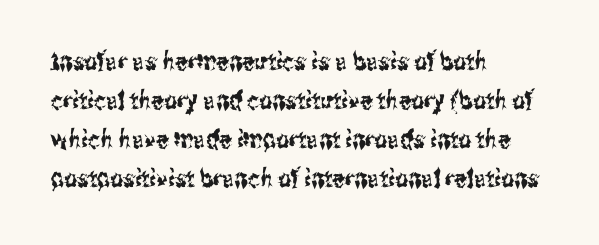
{"italic": "no", "underline": "no", "align": "left", "line_spacing": "normal", "line_spacing_ratio": 1.56, "letter_spacing": "normal", "letter_spacing_em": 0.0, "glyph_px": 25}
